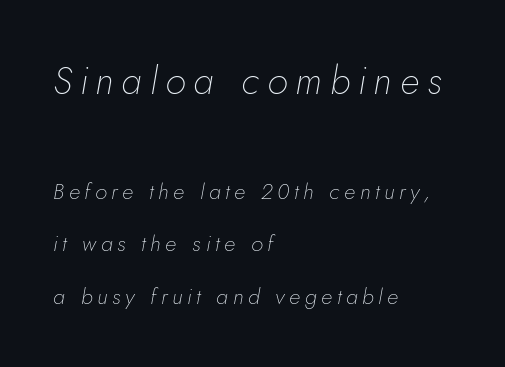
Q: Is the text bold? A: No.
Q: Is the text italic (slanted)? A: Yes, it leans right by about 5 degrees.
Q: Is the text underlined? A: No.
Q: How is the paragraph aligned? A: Left-aligned.
Q: Is the spacing between letters normal or unusually wide? A: Unusually wide.
Q: Is the spacing between lines tight, normal or loose? A: Loose.
Q: Which block of text is set in a larger size, the first (top) or the second (bottom)? A: The first (top) one.
Q: Width (condensed, normal, or wide)? A: Normal.
Q: Stroke contrast? A: Low.
Q: x-height? A: Small.
Q: Monospaced? A: No.
